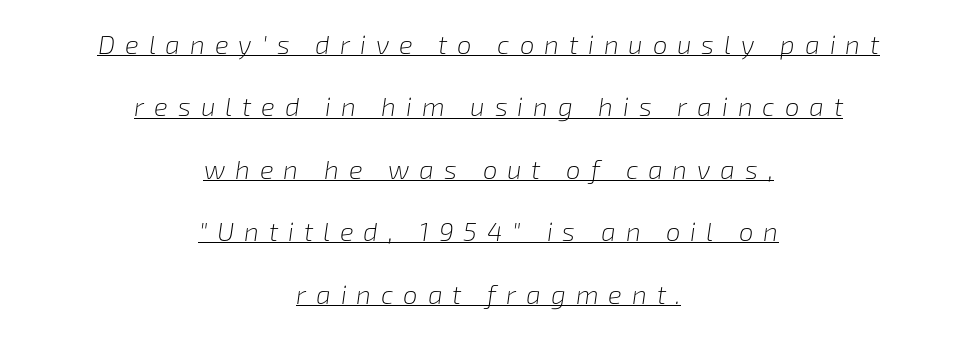
{"italic": "yes", "lean": "right", "slant_degrees": 8, "bold": "no", "underline": "yes", "align": "center", "line_spacing": "loose", "line_spacing_ratio": 2.4, "letter_spacing": "wide", "letter_spacing_em": 0.38, "glyph_px": 26}
